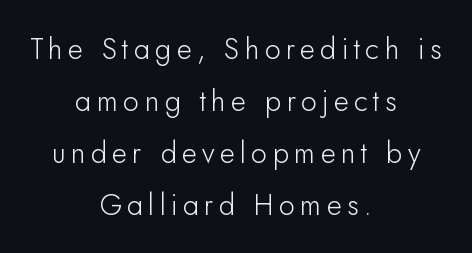
Q: Is the text italic (slanted)? A: No, it is upright.
Q: Is the typeface a serif or a sans-serif typeface? A: Sans-serif.
Q: Is the text underlined? A: No.
Q: How is the paragraph aligned? A: Centered.
Q: Width (condensed, normal, or wide)? A: Normal.
Q: Stroke contrast? A: Low.
Q: x-height? A: Small.
Q: Monospaced? A: No.
